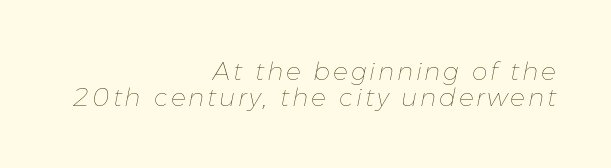
{"italic": "yes", "lean": "right", "slant_degrees": 11, "bold": "no", "underline": "no", "align": "right", "line_spacing": "tight", "line_spacing_ratio": 1.04, "glyph_px": 25}
